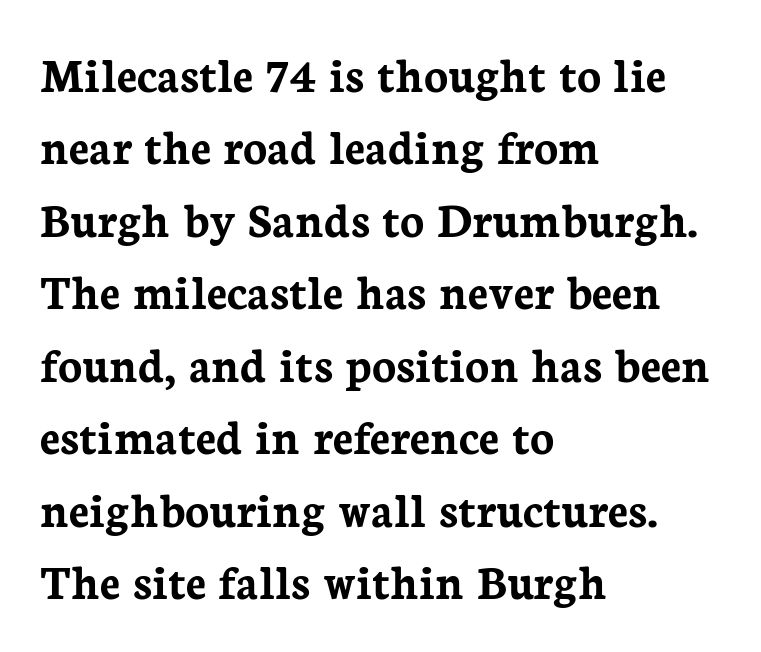
The image shows 50 px semibold serif type, upright; set left-aligned, normal line spacing (1.45x), normal letter spacing, not underlined; low stroke contrast and a medium x-height.
